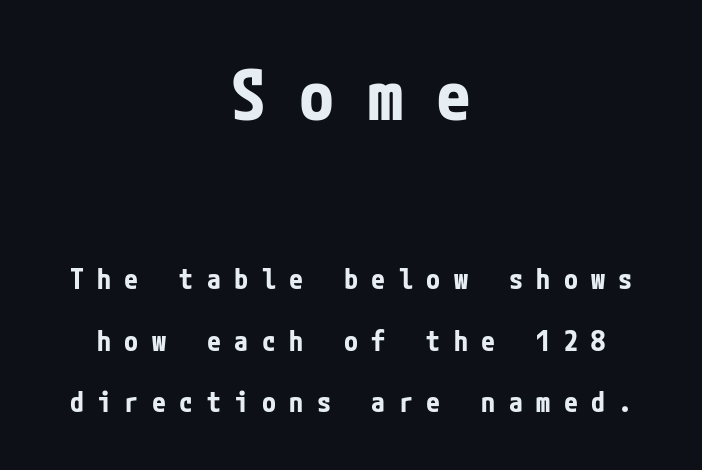
Q: Is the text bold? A: Yes.
Q: Is the text italic (slanted)? A: No, it is upright.
Q: Is the typeface a serif or a sans-serif typeface? A: Sans-serif.
Q: Is the text underlined? A: No.
Q: How is the paragraph aligned? A: Centered.
Q: Is the spacing between letters normal or unusually wide? A: Unusually wide.
Q: Is the spacing between lines tight, normal or loose? A: Loose.
Q: Which block of text is set in a larger size, the first (top) or the second (bottom)? A: The first (top) one.
Q: Width (condensed, normal, or wide)? A: Condensed.
Q: Stroke contrast? A: Low.
Q: x-height? A: Medium.
